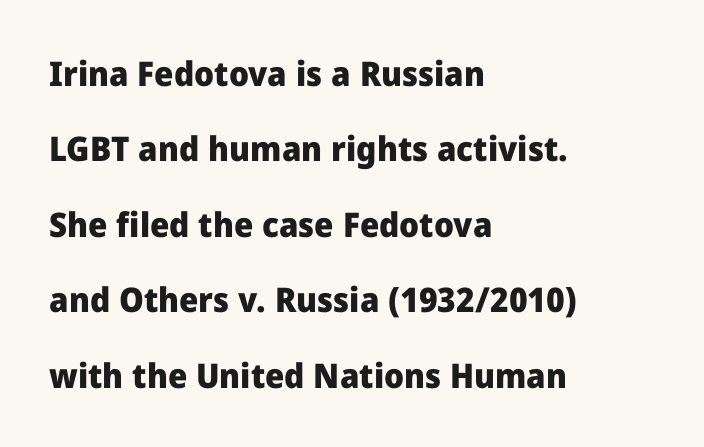
Typesetter's note: full bold, strokes at maximum text heaviness. The ragged edge is on the right, which tells us the setting is flush left. The passage shown has conventional tracking throughout. The baseline area is clear. Nope, not italic — everything's standing straight. This sample has the flowing, uneven cadence of proportional lettering.
